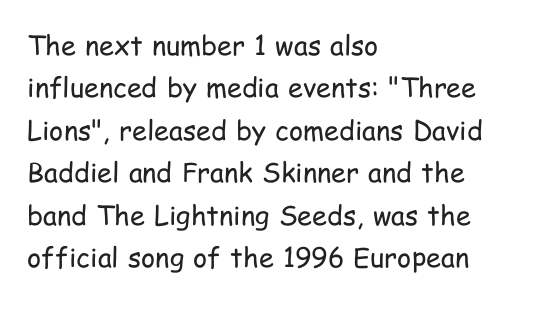
Characters follow at the spacing the type designer built in. Where is the straight margin? On the left. Weight: regular or lighter. Check the space under the baseline: it is left empty. Each new line begins a customary step beneath the previous one.
